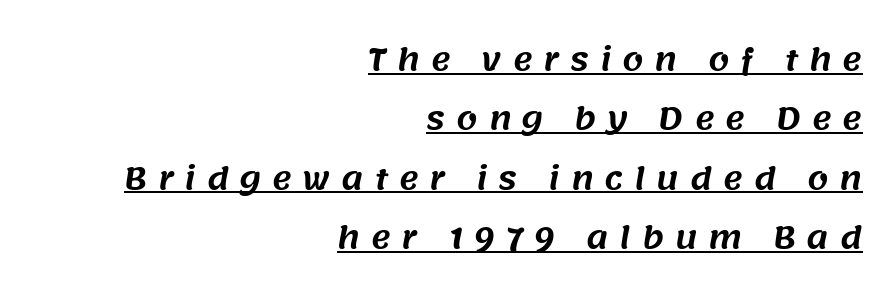
Q: Is the typeface a serif or a sans-serif typeface? A: Sans-serif.
Q: Is the text underlined? A: Yes.
Q: How is the paragraph aligned? A: Right-aligned.
Q: Is the spacing between letters normal or unusually wide? A: Unusually wide.
Q: Is the spacing between lines tight, normal or loose? A: Loose.
Q: Width (condensed, normal, or wide)? A: Normal.
Q: Stroke contrast? A: Medium.
Q: x-height? A: Large.
Q: Monospaced? A: No.
